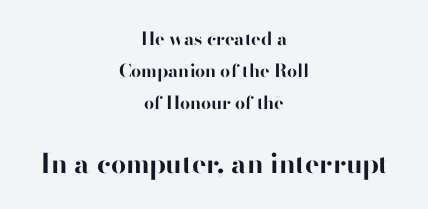
The image shows 27 px bold type, upright; set centered, line spacing 1.79x, normal letter spacing, not underlined; the second (bottom) block is 1.5x larger.
